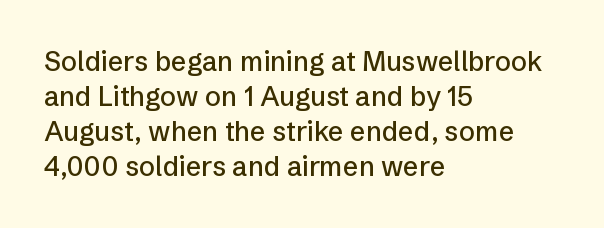
In CSS terms this would be text-align: left. Does the lettering tilt? It doesn't — this is upright. The strip under each line holds only bare page. Each word holds together tightly as a unit, with standard inter-letter gaps. These lines sit exactly where default settings would place them.
